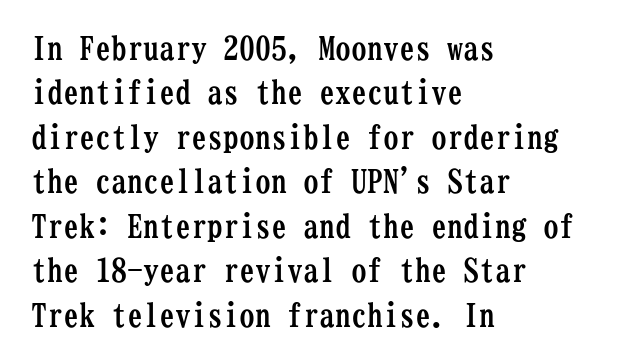
{"serif": "yes", "italic": "no", "bold": "yes", "weight": "semibold", "width": "condensed", "stroke_contrast": "low", "x_height": "medium", "monospaced": "yes", "underline": "no", "align": "left", "line_spacing": "normal", "line_spacing_ratio": 1.39, "letter_spacing": "normal", "letter_spacing_em": 0.0, "glyph_px": 32}
